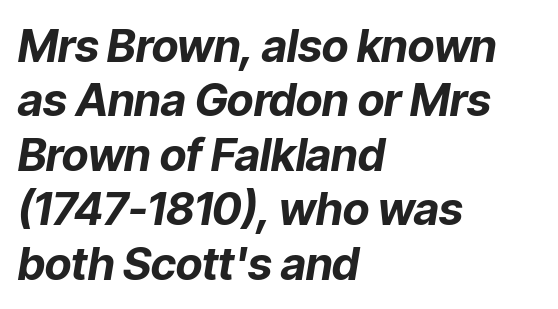
Q: Is the text bold? A: Yes.
Q: Is the text italic (slanted)? A: Yes, it leans right by about 9 degrees.
Q: Is the text underlined? A: No.
Q: How is the paragraph aligned? A: Left-aligned.
Q: Is the spacing between letters normal or unusually wide? A: Normal.
Q: Width (condensed, normal, or wide)? A: Normal.
Q: Stroke contrast? A: Low.
Q: x-height? A: Medium.
Q: Monospaced? A: No.
